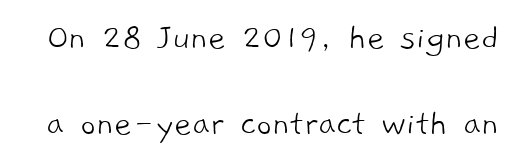
How would I describe the line gaps? Wide and relaxed. Observe the ordinary spacing: letters are neighbours, not strangers. Honestly, there is no underline to notice here at all. Is this a fixed-width face? No — the glyphs have proportional, varying widths. Serifs: no, the terminals of the letterforms are clean.
